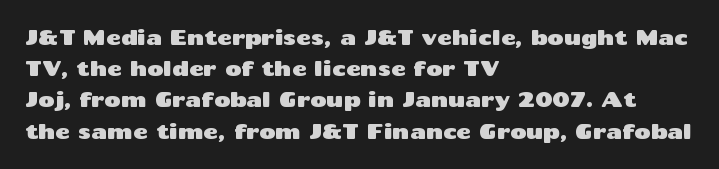
{"italic": "no", "underline": "no", "align": "left", "line_spacing": "normal", "line_spacing_ratio": 1.56, "letter_spacing": "normal", "letter_spacing_em": 0.0, "glyph_px": 20}
